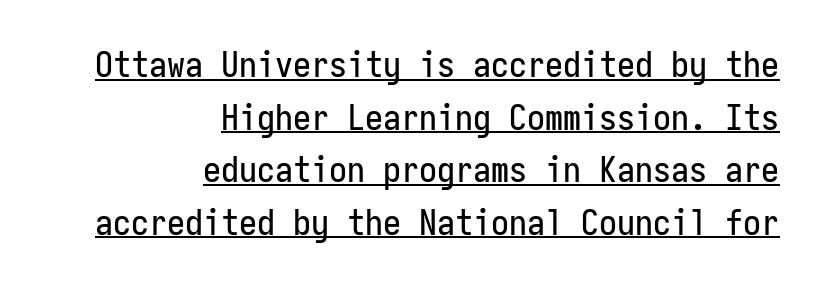
{"serif": "no", "italic": "no", "width": "condensed", "stroke_contrast": "low", "x_height": "medium", "monospaced": "yes", "underline": "yes", "align": "right", "line_spacing": "normal", "line_spacing_ratio": 1.46, "letter_spacing": "normal", "letter_spacing_em": 0.0, "glyph_px": 36}
